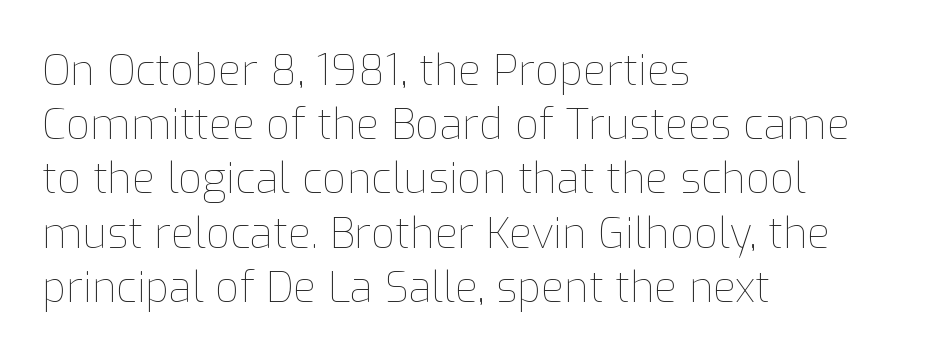
Q: Is the text bold? A: No.
Q: Is the text italic (slanted)? A: No, it is upright.
Q: Is the text underlined? A: No.
Q: How is the paragraph aligned? A: Left-aligned.
Q: Is the spacing between letters normal or unusually wide? A: Normal.
Q: Is the spacing between lines tight, normal or loose? A: Normal.
Q: Width (condensed, normal, or wide)? A: Normal.
Q: Stroke contrast? A: Low.
Q: x-height? A: Medium.
Q: Monospaced? A: No.
